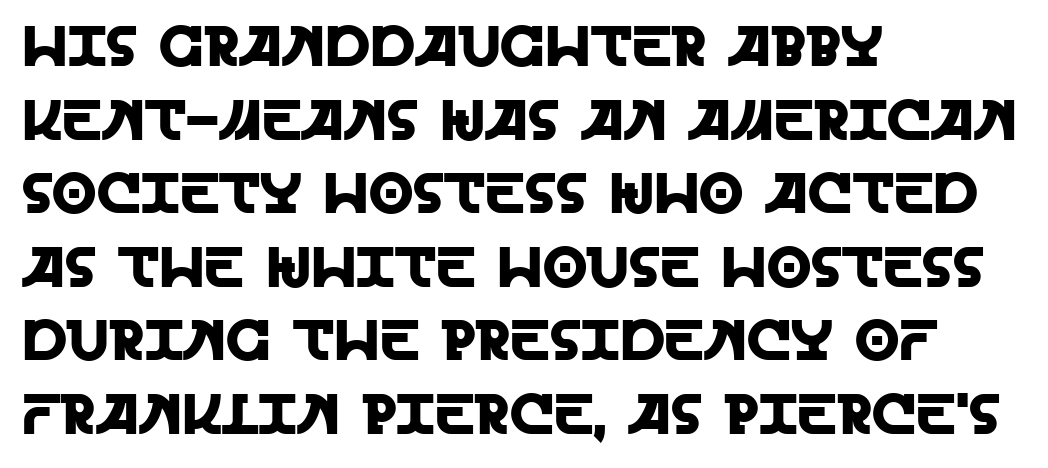
Q: Is the text italic (slanted)? A: No, it is upright.
Q: Is the typeface a serif or a sans-serif typeface? A: Sans-serif.
Q: Is the text underlined? A: No.
Q: How is the paragraph aligned? A: Left-aligned.
Q: Is the spacing between letters normal or unusually wide? A: Normal.
Q: Is the spacing between lines tight, normal or loose? A: Normal.
Q: Width (condensed, normal, or wide)? A: Normal.
Q: x-height? A: Large.
Q: Monospaced? A: No.
